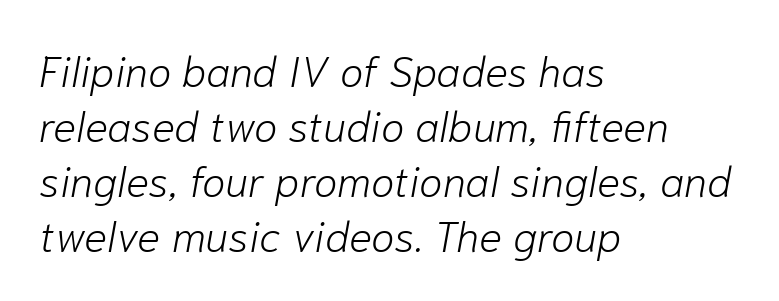
The image shows 43 px light type, italic (leaning right); set left-aligned, normal line spacing (1.28x), normal letter spacing, not underlined; low stroke contrast and a medium x-height.
